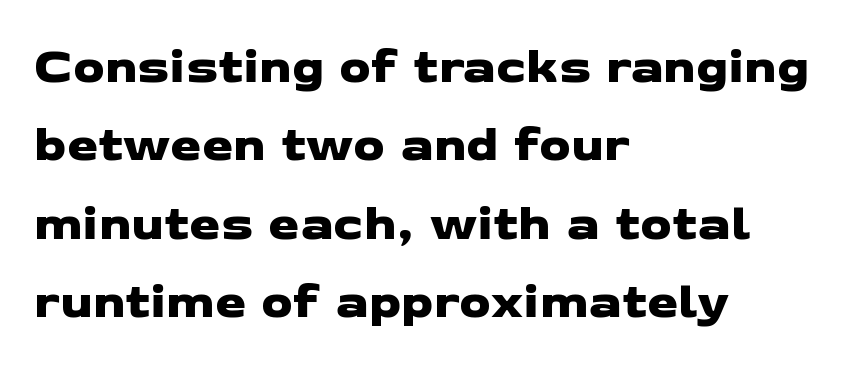
Q: Is the typeface a serif or a sans-serif typeface? A: Sans-serif.
Q: Is the text underlined? A: No.
Q: How is the paragraph aligned? A: Left-aligned.
Q: Is the spacing between letters normal or unusually wide? A: Normal.
Q: Is the spacing between lines tight, normal or loose? A: Normal.
Q: Width (condensed, normal, or wide)? A: Wide.
Q: Stroke contrast? A: Low.
Q: x-height? A: Medium.
Q: Monospaced? A: No.
